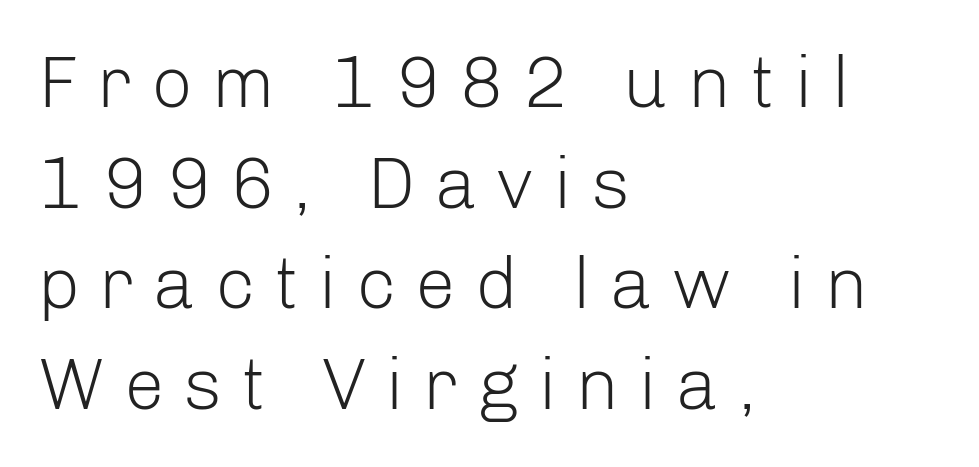
The image shows 73 px light sans-serif type, upright; set left-aligned, normal line spacing (1.38x), unusually wide letter spacing (+0.26 em), not underlined; low stroke contrast and a medium x-height.
